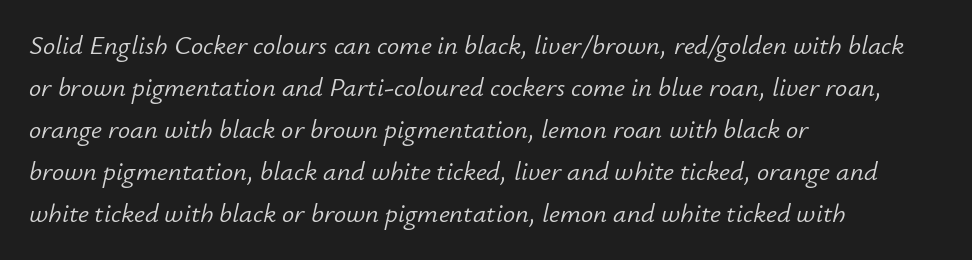
Q: Is the text bold? A: No.
Q: Is the text italic (slanted)? A: Yes, it leans right by about 12 degrees.
Q: Is the text underlined? A: No.
Q: How is the paragraph aligned? A: Left-aligned.
Q: Is the spacing between letters normal or unusually wide? A: Normal.
Q: Is the spacing between lines tight, normal or loose? A: Normal.
